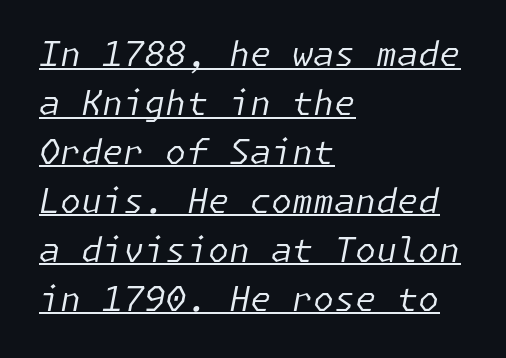
Q: Is the text bold? A: No.
Q: Is the text italic (slanted)? A: Yes, it leans right by about 11 degrees.
Q: Is the text underlined? A: Yes.
Q: How is the paragraph aligned? A: Left-aligned.
Q: Is the spacing between letters normal or unusually wide? A: Normal.
Q: Is the spacing between lines tight, normal or loose? A: Normal.
Q: Width (condensed, normal, or wide)? A: Normal.
Q: Stroke contrast? A: Low.
Q: x-height? A: Medium.
